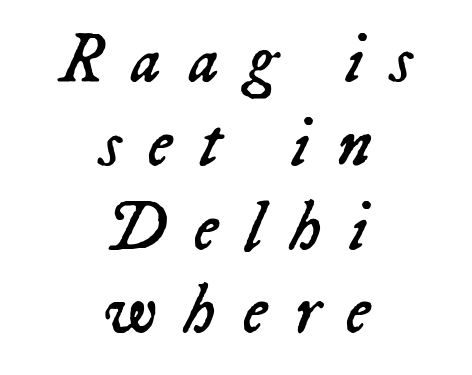
Q: Is the text bold? A: No.
Q: Is the text italic (slanted)? A: Yes, it leans right by about 23 degrees.
Q: Is the text underlined? A: No.
Q: How is the paragraph aligned? A: Centered.
Q: Is the spacing between letters normal or unusually wide? A: Unusually wide.
Q: Width (condensed, normal, or wide)? A: Normal.
Q: Stroke contrast? A: Low.
Q: x-height? A: Medium.
Q: Monospaced? A: No.
